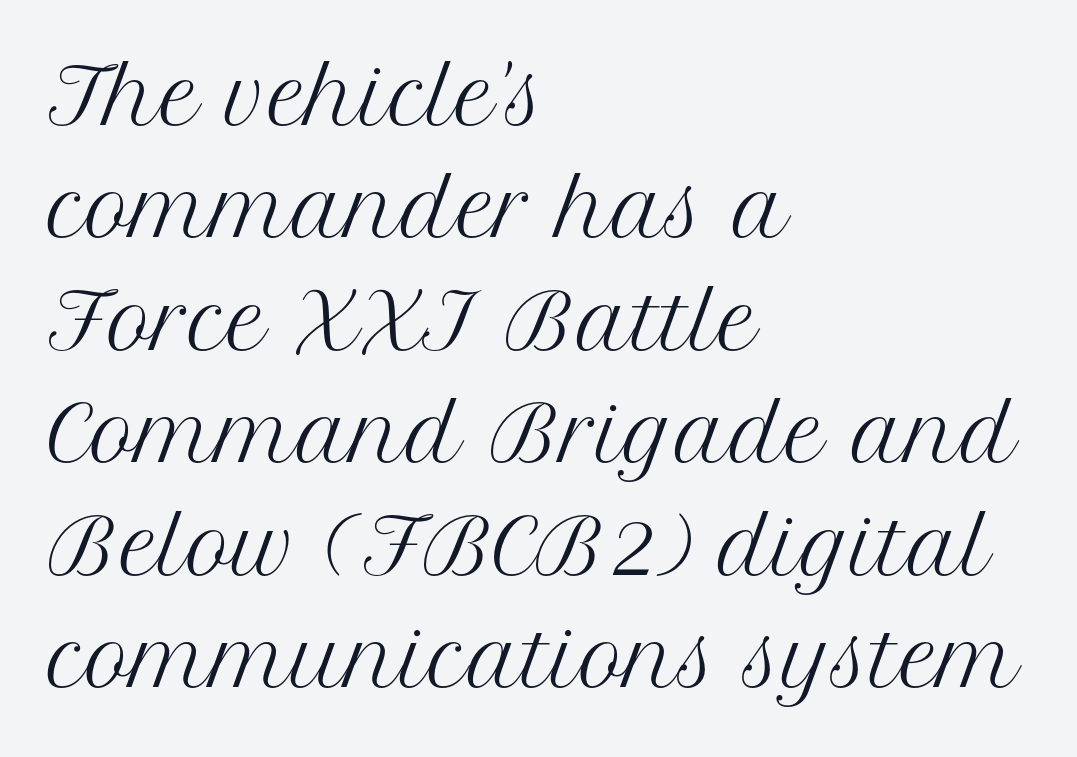
No extra tracking has been applied to these lines. Anything drawn beneath the words? Only blank space. Each letter keeps its own natural width here, so spacing adapts to shape. The setting favours the left margin, as ordinary paragraphs usually do. I'd call this a serif setting — the letters wear small feet.
